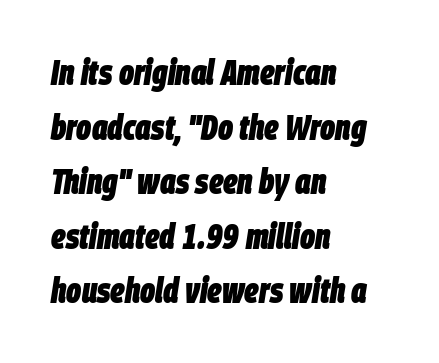
Leading: standard. Reading down the block, your eye returns to a fixed left position each line. Posture: slanted. Is this a fixed-width face? No — the glyphs have proportional, varying widths. Its strokes are broad and dark, the hallmark of bold type. Observe the ordinary spacing: letters are neighbours, not strangers.
